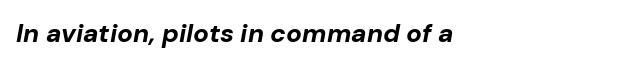
Q: Is the text bold? A: Yes.
Q: Is the text italic (slanted)? A: Yes, it leans right by about 10 degrees.
Q: Is the text underlined? A: No.
Q: How is the paragraph aligned? A: Left-aligned.
Q: Is the spacing between letters normal or unusually wide? A: Normal.
